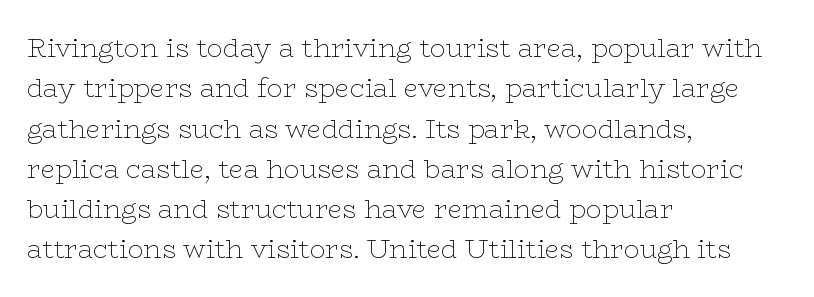
Q: Is the text bold? A: No.
Q: Is the text italic (slanted)? A: No, it is upright.
Q: Is the text underlined? A: No.
Q: How is the paragraph aligned? A: Left-aligned.
Q: Is the spacing between letters normal or unusually wide? A: Normal.
Q: Is the spacing between lines tight, normal or loose? A: Normal.
